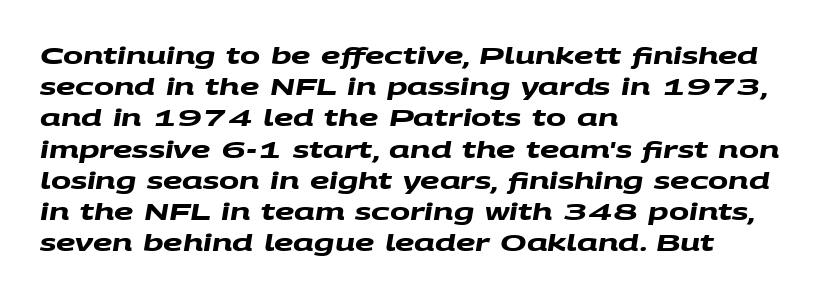
Q: Is the text bold? A: Yes.
Q: Is the text underlined? A: No.
Q: How is the paragraph aligned? A: Left-aligned.
Q: Is the spacing between letters normal or unusually wide? A: Normal.
Q: Is the spacing between lines tight, normal or loose? A: Normal.
